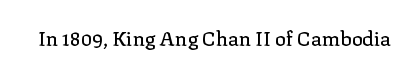
{"italic": "no", "underline": "no", "letter_spacing": "normal", "letter_spacing_em": 0.0, "glyph_px": 20}
